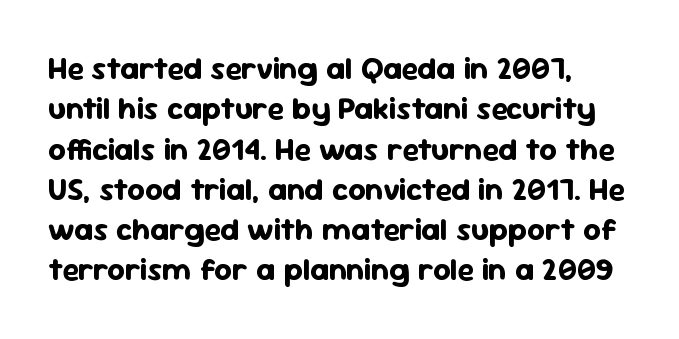
Q: Is the text bold? A: Yes.
Q: Is the text italic (slanted)? A: No, it is upright.
Q: Is the typeface a serif or a sans-serif typeface? A: Sans-serif.
Q: Is the text underlined? A: No.
Q: How is the paragraph aligned? A: Left-aligned.
Q: Is the spacing between letters normal or unusually wide? A: Normal.
Q: Is the spacing between lines tight, normal or loose? A: Normal.
Q: Width (condensed, normal, or wide)? A: Normal.
Q: Stroke contrast? A: Low.
Q: x-height? A: Medium.
Q: Monospaced? A: No.
